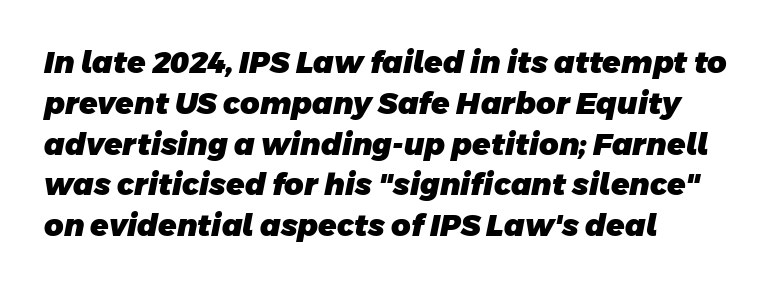
{"serif": "no", "bold": "yes", "weight": "heavy", "width": "normal", "stroke_contrast": "low", "x_height": "large", "monospaced": "no", "underline": "no", "align": "left", "line_spacing": "normal", "line_spacing_ratio": 1.36, "letter_spacing": "normal", "letter_spacing_em": 0.0, "glyph_px": 30}
